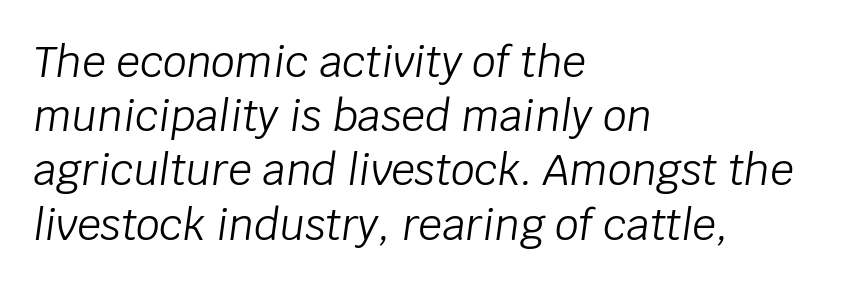
{"italic": "yes", "lean": "right", "slant_degrees": 8, "bold": "no", "weight": "light", "width": "normal", "stroke_contrast": "low", "x_height": "large", "monospaced": "no", "underline": "no", "align": "left", "line_spacing": "normal", "line_spacing_ratio": 1.29, "letter_spacing": "normal", "letter_spacing_em": 0.0, "glyph_px": 42}
